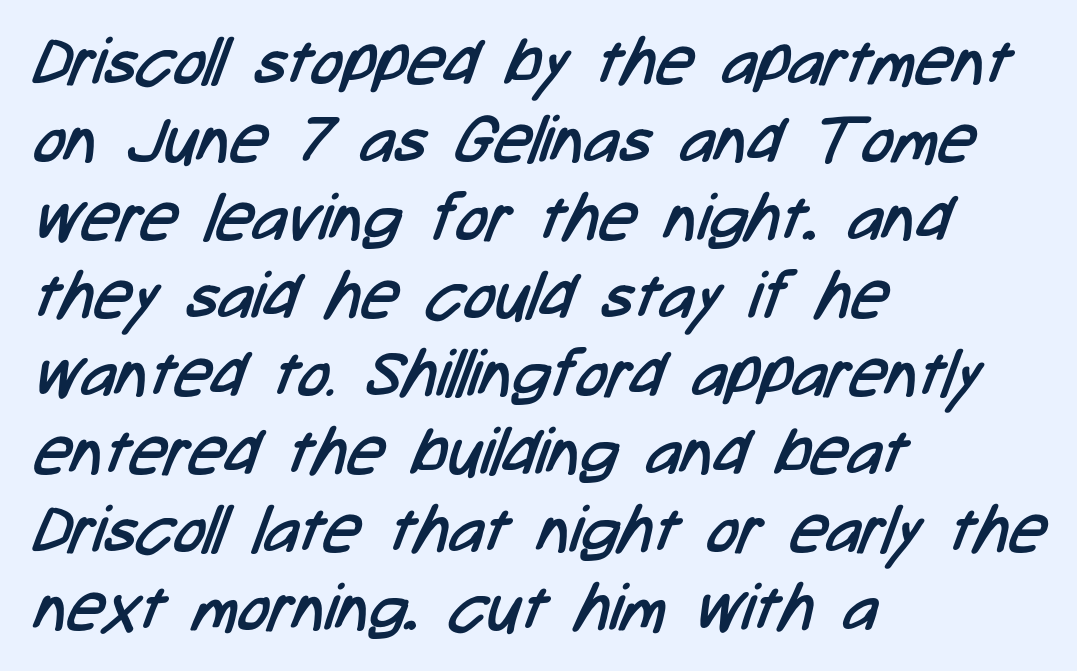
Q: Is the text bold? A: No.
Q: Is the typeface a serif or a sans-serif typeface? A: Sans-serif.
Q: Is the text underlined? A: No.
Q: How is the paragraph aligned? A: Left-aligned.
Q: Is the spacing between letters normal or unusually wide? A: Normal.
Q: Width (condensed, normal, or wide)? A: Condensed.
Q: Stroke contrast? A: Low.
Q: x-height? A: Medium.
Q: Monospaced? A: No.
